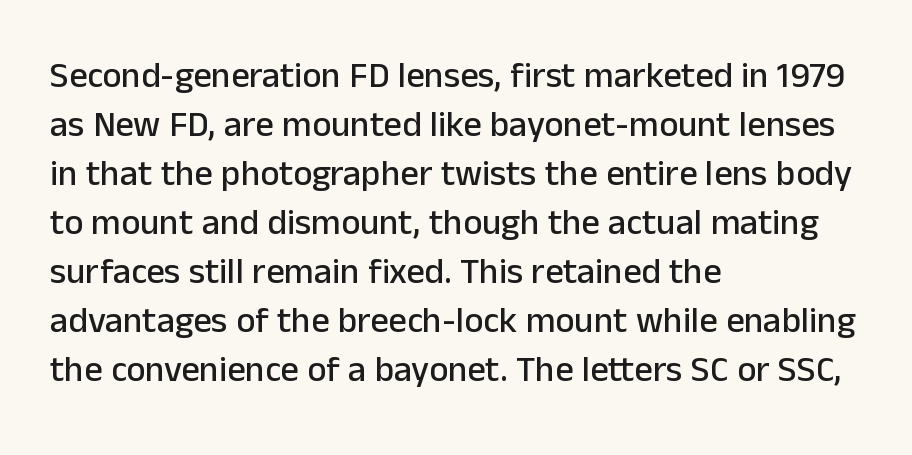
The image shows 36 px sans-serif type, upright; set left-aligned, normal line spacing (1.36x), normal letter spacing, not underlined; low stroke contrast and a medium x-height.
